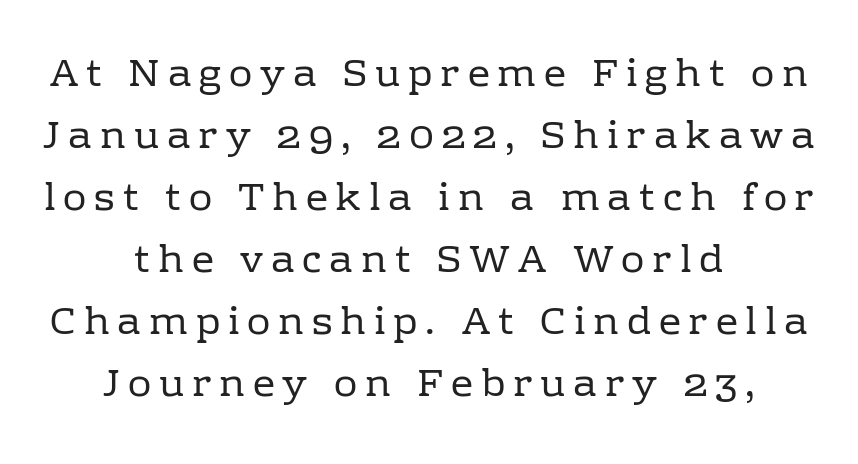
One glance says typical: line gaps are just what's usual. Every row of glyphs is offset so its center matches the block's center. Each stroke keeps to a modest, everyday thickness or less. Nobody drew a line under any word here.
